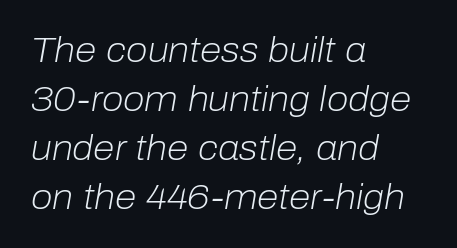
Q: Is the text bold? A: No.
Q: Is the text italic (slanted)? A: Yes, it leans right by about 10 degrees.
Q: Is the text underlined? A: No.
Q: How is the paragraph aligned? A: Left-aligned.
Q: Is the spacing between letters normal or unusually wide? A: Normal.
Q: Is the spacing between lines tight, normal or loose? A: Normal.
Q: Width (condensed, normal, or wide)? A: Normal.
Q: Stroke contrast? A: Low.
Q: x-height? A: Medium.
Q: Monospaced? A: No.
